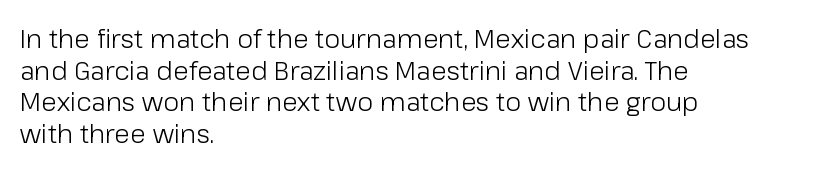
Nope, not italic — everything's standing straight. The font is comparable to plain body text, perhaps lighter. Inter-character spacing is left at the font's built-in metrics. The zone under the glyphs is completely vacant. These lines are set flush left with a ragged right edge.
